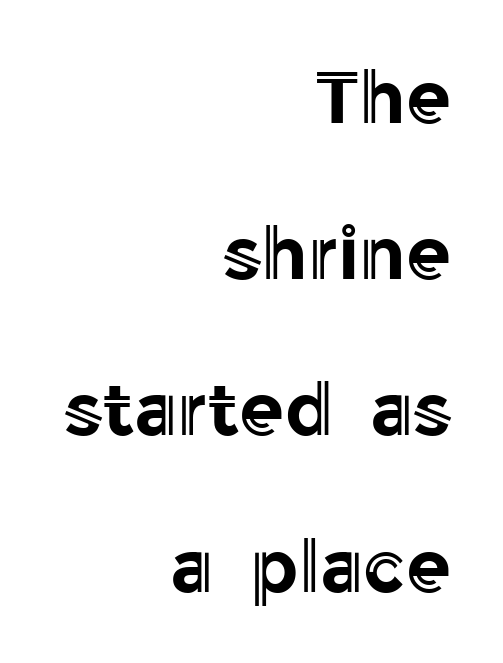
{"italic": "no", "width": "normal", "x_height": "medium", "monospaced": "no", "underline": "no", "align": "right", "line_spacing": "loose", "line_spacing_ratio": 2.14, "letter_spacing": "normal", "letter_spacing_em": 0.0, "glyph_px": 73}
